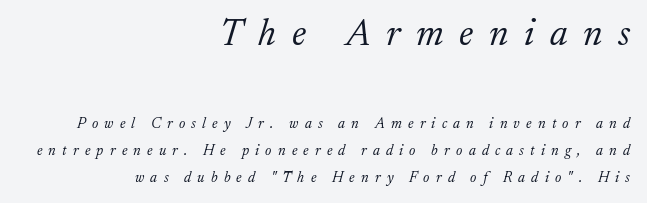
{"serif": "yes", "italic": "yes", "lean": "right", "slant_degrees": 17, "bold": "no", "weight": "light", "width": "normal", "stroke_contrast": "low", "x_height": "small", "monospaced": "no", "underline": "no", "align": "right", "line_spacing_ratio": 1.8, "letter_spacing": "wide", "letter_spacing_em": 0.41, "larger_block": "first", "size_ratio": 2.53, "glyph_px": 38}
